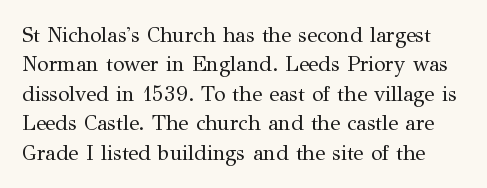
{"italic": "no", "bold": "no", "underline": "no", "line_spacing": "normal", "line_spacing_ratio": 1.4, "letter_spacing": "normal", "letter_spacing_em": 0.0, "glyph_px": 21}
